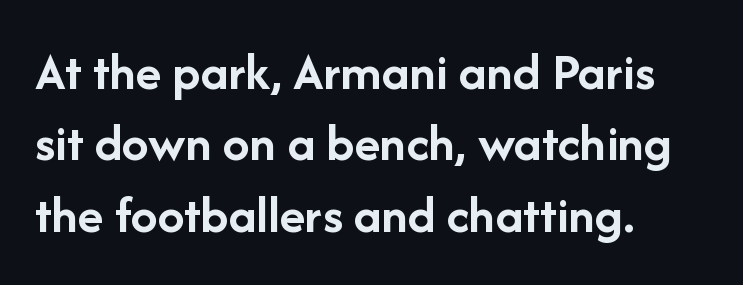
The image shows 54 px semibold sans-serif type, upright; set left-aligned, normal line spacing (1.32x), normal letter spacing, not underlined; low stroke contrast and a medium x-height.
